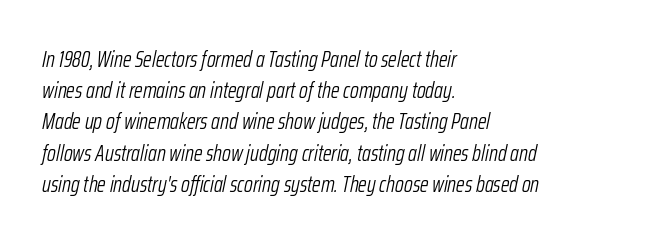
Q: Is the text bold? A: No.
Q: Is the text italic (slanted)? A: Yes, it leans right by about 12 degrees.
Q: Is the text underlined? A: No.
Q: How is the paragraph aligned? A: Left-aligned.
Q: Is the spacing between letters normal or unusually wide? A: Normal.
Q: Is the spacing between lines tight, normal or loose? A: Normal.
